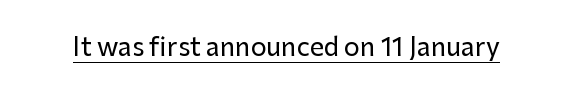
{"italic": "no", "underline": "yes", "letter_spacing": "normal", "letter_spacing_em": 0.0, "glyph_px": 25}
